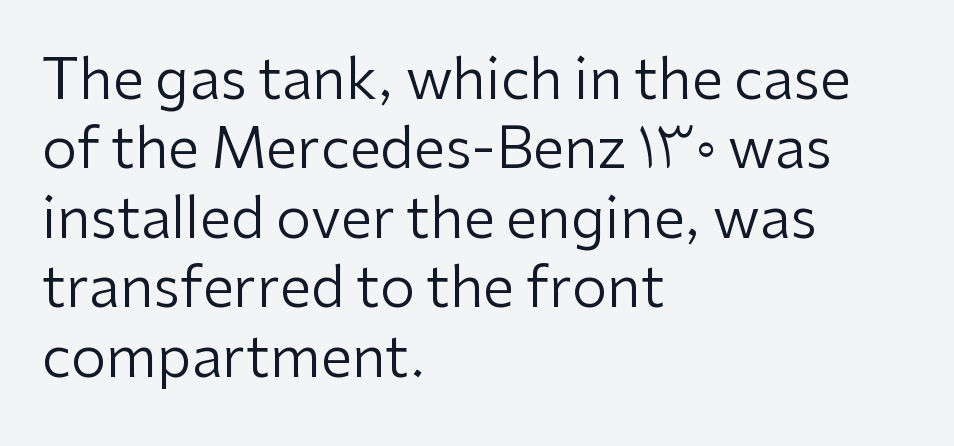
Q: Is the text bold? A: No.
Q: Is the text italic (slanted)? A: No, it is upright.
Q: Is the typeface a serif or a sans-serif typeface? A: Sans-serif.
Q: Is the text underlined? A: No.
Q: How is the paragraph aligned? A: Left-aligned.
Q: Is the spacing between letters normal or unusually wide? A: Normal.
Q: Width (condensed, normal, or wide)? A: Normal.
Q: Stroke contrast? A: Low.
Q: x-height? A: Medium.
Q: Monospaced? A: No.
